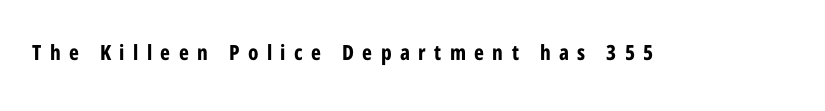
Q: Is the text bold? A: Yes.
Q: Is the text italic (slanted)? A: No, it is upright.
Q: Is the text underlined? A: No.
Q: Is the spacing between letters normal or unusually wide? A: Unusually wide.
